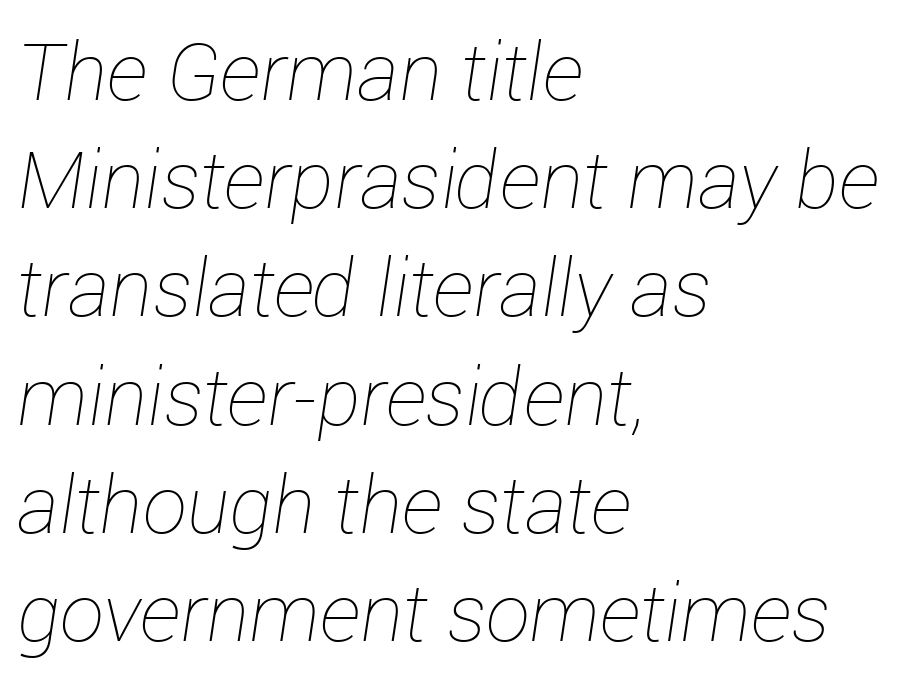
No extra tracking has been applied to these lines. Check the space under the baseline: it is left empty. The weight tops out at a normal text grade. Note the varied advance widths — an 'i' is clearly narrower than an 'm'. Compared with ordinary roman type, these characters are visibly tilted.
